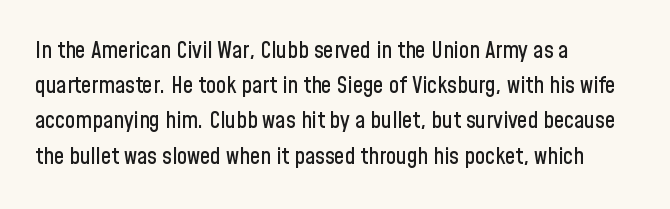
Q: Is the text italic (slanted)? A: No, it is upright.
Q: Is the text underlined? A: No.
Q: How is the paragraph aligned? A: Left-aligned.
Q: Is the spacing between letters normal or unusually wide? A: Normal.
Q: Is the spacing between lines tight, normal or loose? A: Normal.
